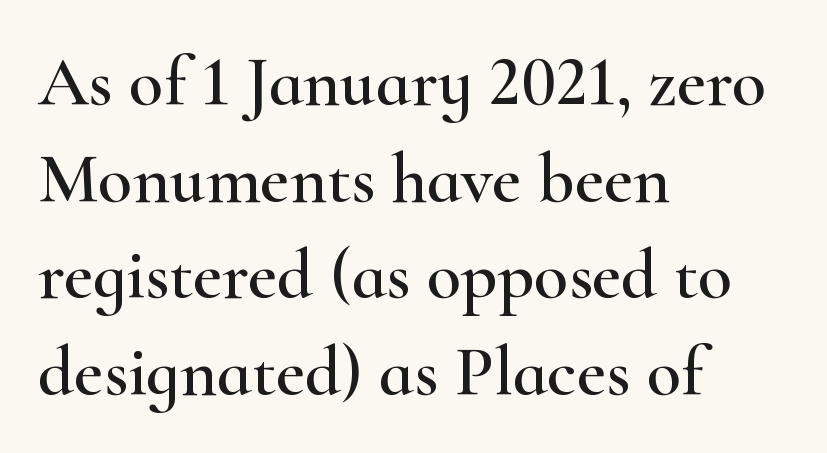
{"serif": "yes", "italic": "no", "width": "wide", "stroke_contrast": "high", "x_height": "small", "monospaced": "no", "underline": "no", "align": "left", "line_spacing": "normal", "line_spacing_ratio": 1.36, "letter_spacing": "normal", "letter_spacing_em": 0.0, "glyph_px": 71}
